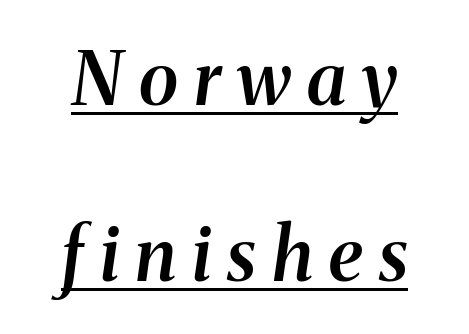
The font family rendered here belongs to the serif group. Slightly chunky letters — semibold, I'd say, not full bold. This rendering features underlined lettering. Caption: expanded tracking, letters set apart.
